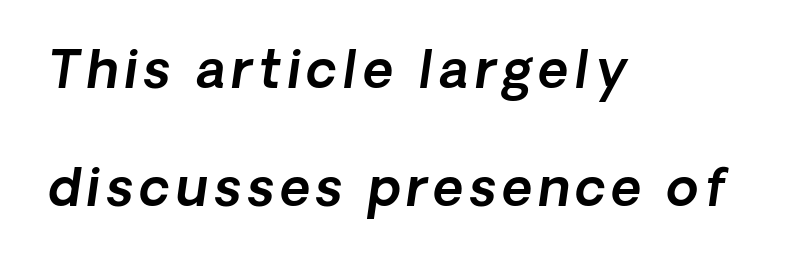
The image shows 52 px sans-serif type; set left-aligned, loose line spacing (2.26x), not underlined; a medium x-height.
